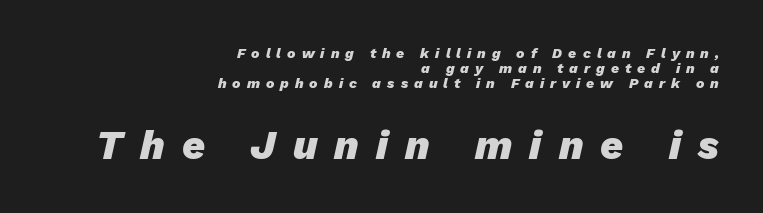
Q: Is the text bold? A: Yes.
Q: Is the text italic (slanted)? A: Yes, it leans right by about 13 degrees.
Q: Is the text underlined? A: No.
Q: How is the paragraph aligned? A: Right-aligned.
Q: Is the spacing between letters normal or unusually wide? A: Unusually wide.
Q: Is the spacing between lines tight, normal or loose? A: Tight.
Q: Which block of text is set in a larger size, the first (top) or the second (bottom)? A: The second (bottom) one.
Q: Width (condensed, normal, or wide)? A: Normal.
Q: Stroke contrast? A: Low.
Q: x-height? A: Medium.
Q: Monospaced? A: No.
